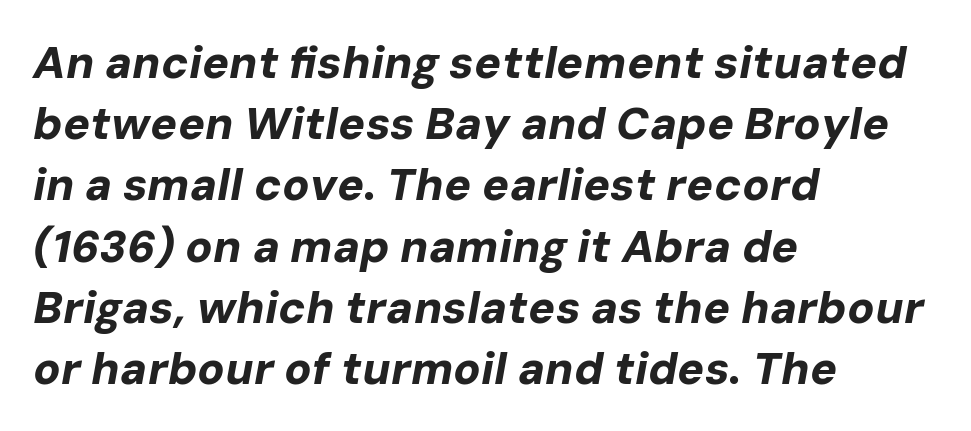
{"italic": "yes", "lean": "right", "slant_degrees": 10, "bold": "yes", "weight": "bold", "width": "normal", "stroke_contrast": "low", "x_height": "medium", "monospaced": "no", "underline": "no", "align": "left", "line_spacing": "normal", "line_spacing_ratio": 1.36, "letter_spacing": "normal", "letter_spacing_em": 0.0, "glyph_px": 45}
